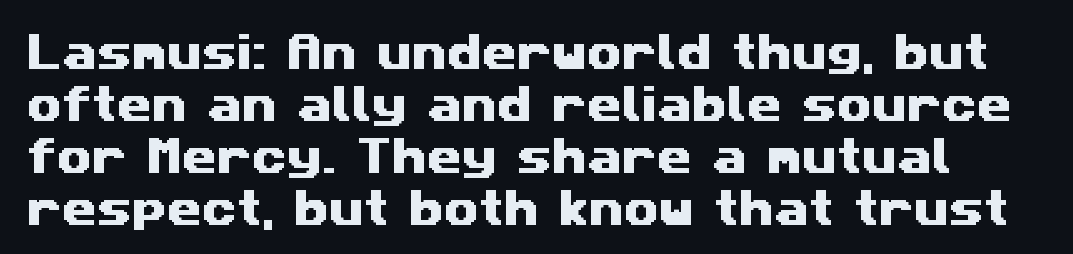
Proportional: the letters do not fall into vertical columns. Unmarked baselines from the first word to the last. This block has exactly the height ordinary leading produces. Observe the absence of serifs on each vertical stroke in this sample.
